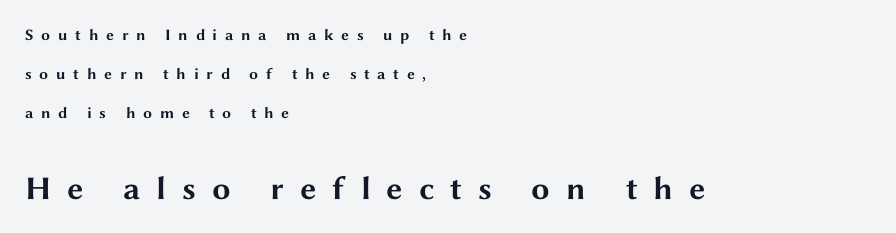
The image shows 33 px bold, wide sans-serif type, upright; set left-aligned, loose line spacing (2.44x), unusually wide letter spacing (+0.48 em), not underlined; the second (bottom) block is 2.06x larger; medium stroke contrast and a medium x-height.
